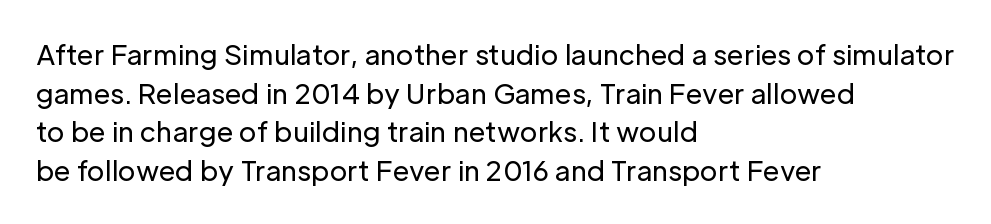
{"italic": "no", "bold": "no", "underline": "no", "align": "left", "line_spacing": "normal", "line_spacing_ratio": 1.43, "letter_spacing": "normal", "letter_spacing_em": 0.0, "glyph_px": 27}
